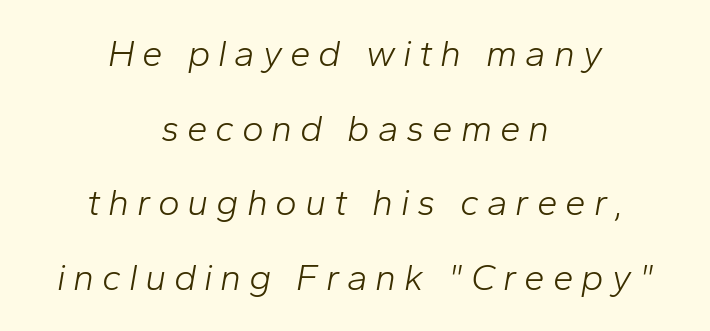
Q: Is the text bold? A: No.
Q: Is the text italic (slanted)? A: Yes, it leans right by about 10 degrees.
Q: Is the text underlined? A: No.
Q: How is the paragraph aligned? A: Centered.
Q: Is the spacing between letters normal or unusually wide? A: Unusually wide.
Q: Is the spacing between lines tight, normal or loose? A: Loose.
Q: Width (condensed, normal, or wide)? A: Normal.
Q: Stroke contrast? A: Low.
Q: x-height? A: Medium.
Q: Monospaced? A: No.
